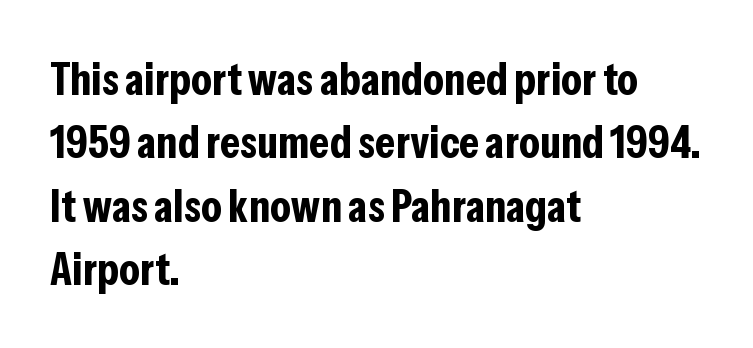
The image shows 46 px bold, condensed sans-serif type, upright; set left-aligned, normal line spacing (1.38x), normal letter spacing, not underlined; low stroke contrast and a medium x-height.
